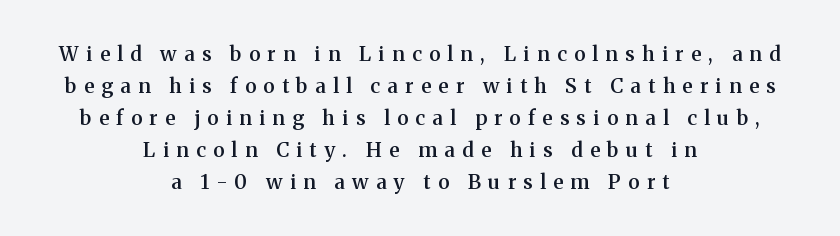
{"italic": "no", "bold": "semi", "underline": "no", "align": "center", "line_spacing": "normal", "line_spacing_ratio": 1.6, "letter_spacing": "wide", "letter_spacing_em": 0.37, "glyph_px": 20}
